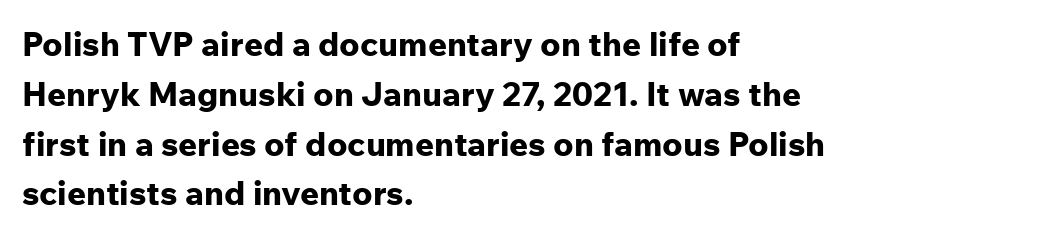
This sample uses an upright cut, with every glyph sitting square on the baseline. Grotesque or geometric, the face here clearly has no serifs. This rendering features lettering with no underline. A full-strength bold gives these letters their thick strokes. Think of a printed novel: that variable character pitch is what you see here. The text block is weighted toward the left margin, trailing off unevenly rightward.
